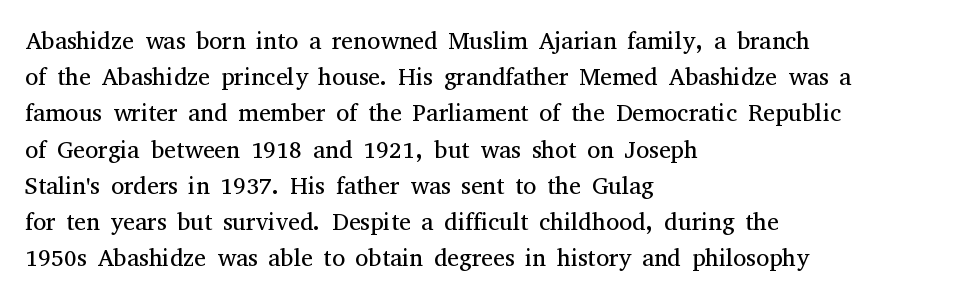
Q: Is the text bold? A: No.
Q: Is the text italic (slanted)? A: No, it is upright.
Q: Is the text underlined? A: No.
Q: How is the paragraph aligned? A: Left-aligned.
Q: Is the spacing between letters normal or unusually wide? A: Normal.
Q: Is the spacing between lines tight, normal or loose? A: Normal.
